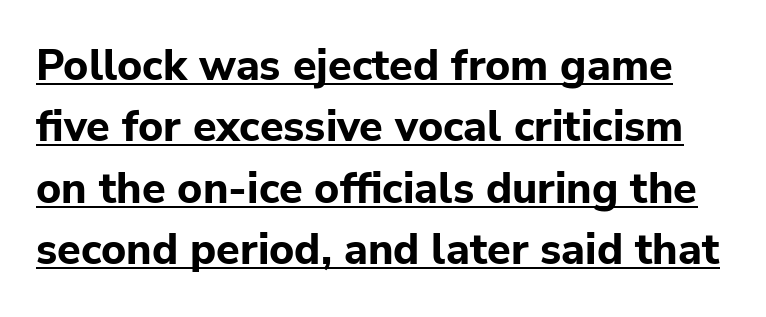
The image shows 43 px bold sans-serif type, upright; set normal line spacing (1.43x), normal letter spacing, underlined; low stroke contrast and a medium x-height.
